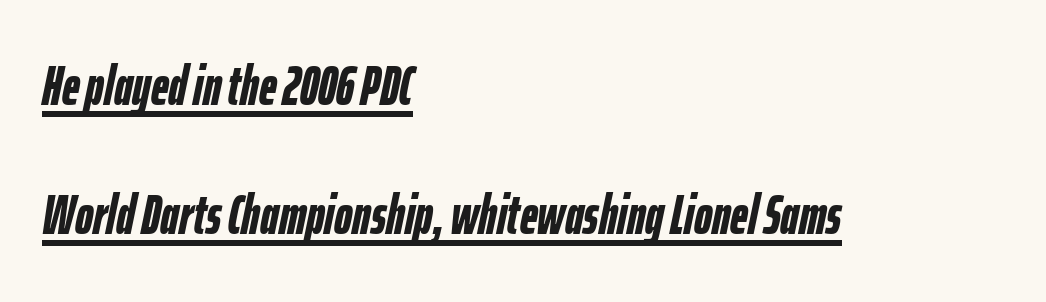
You could not count columns in this text — the font is proportionally spaced. In designer terms, the underline attribute is active on this setting. The line-height multiplier appears high, well above default. Look at the tracking — it's just the regular setting, nothing added. Heavy-handed strokes throughout: this text is bold. Yep, that's italic — everything's leaning.
